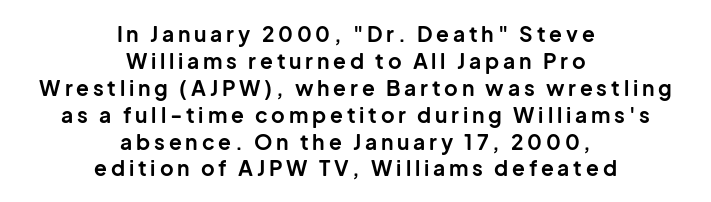
{"italic": "no", "bold": "yes", "underline": "no", "align": "center", "line_spacing": "normal", "line_spacing_ratio": 1.28, "glyph_px": 21}
